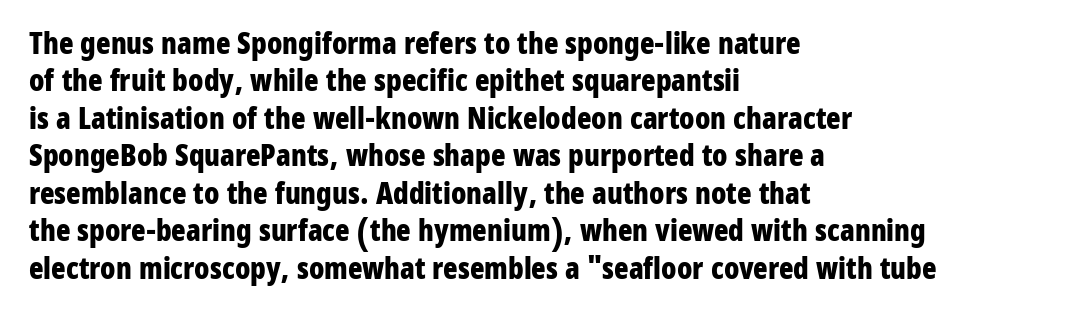
Q: Is the text bold? A: Yes.
Q: Is the text italic (slanted)? A: No, it is upright.
Q: Is the typeface a serif or a sans-serif typeface? A: Sans-serif.
Q: Is the text underlined? A: No.
Q: How is the paragraph aligned? A: Left-aligned.
Q: Is the spacing between letters normal or unusually wide? A: Normal.
Q: Is the spacing between lines tight, normal or loose? A: Normal.
Q: Width (condensed, normal, or wide)? A: Condensed.
Q: Stroke contrast? A: Low.
Q: x-height? A: Medium.
Q: Monospaced? A: No.
